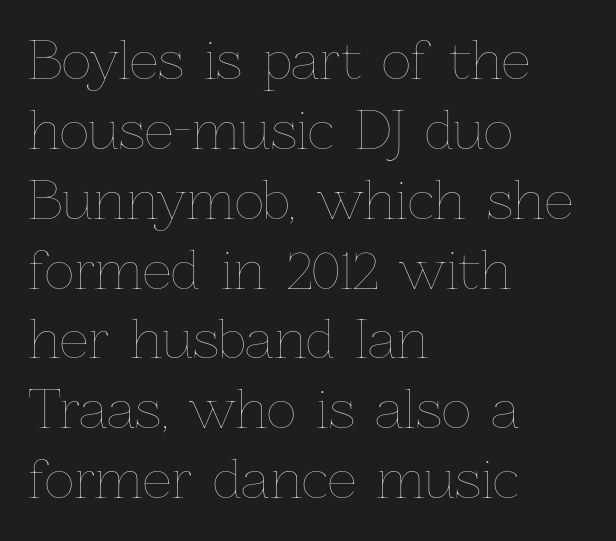
Q: Is the text bold? A: No.
Q: Is the text italic (slanted)? A: No, it is upright.
Q: Is the text underlined? A: No.
Q: How is the paragraph aligned? A: Left-aligned.
Q: Is the spacing between letters normal or unusually wide? A: Normal.
Q: Is the spacing between lines tight, normal or loose? A: Normal.
Q: Width (condensed, normal, or wide)? A: Normal.
Q: Stroke contrast? A: Low.
Q: x-height? A: Medium.
Q: Monospaced? A: No.
